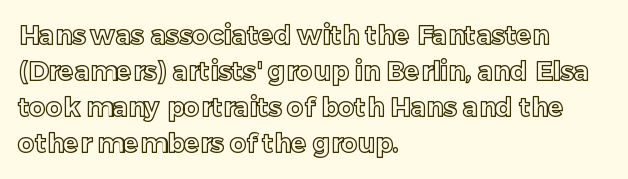
The image shows 26 px text type, upright; set left-aligned, normal line spacing (1.38x), normal letter spacing, not underlined.
